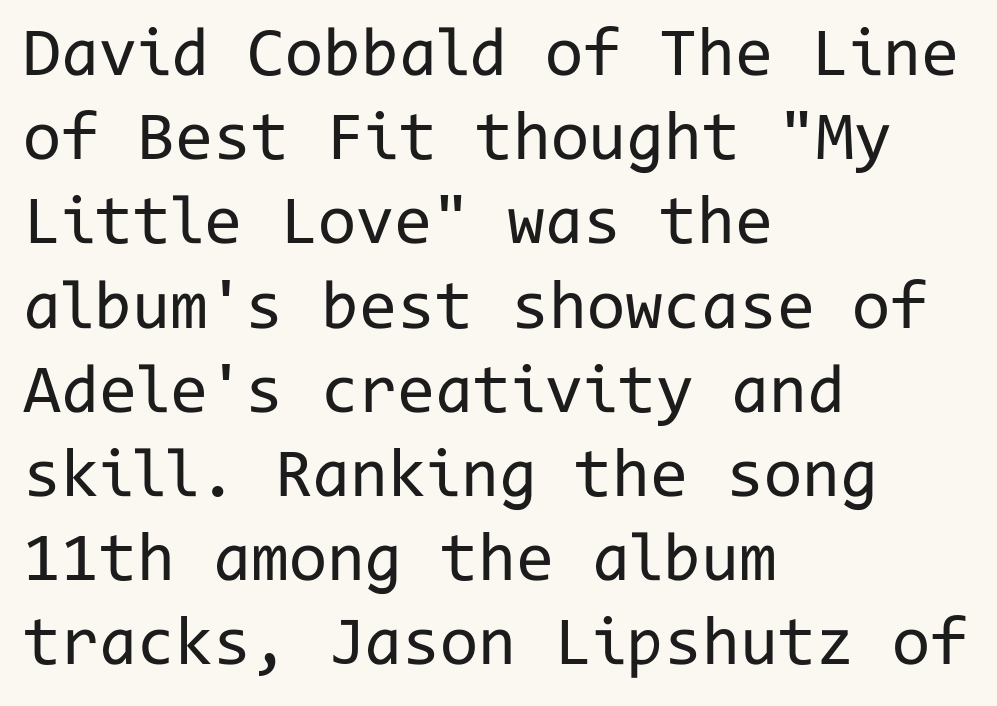
{"serif": "no", "italic": "no", "bold": "no", "weight": "regular", "width": "normal", "stroke_contrast": "low", "x_height": "medium", "monospaced": "yes", "underline": "no", "align": "left", "line_spacing_ratio": 1.22, "letter_spacing": "normal", "letter_spacing_em": 0.0, "glyph_px": 69}
